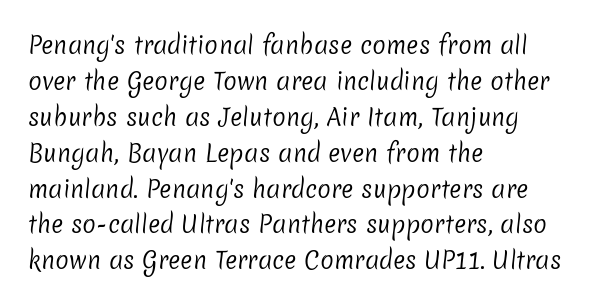
The strokes are not fattened; the text isn't bold. Interline gaps are of average width in this sample. The paragraph has a hard left edge and a soft right edge. The baseline area is clear. The rendering keeps characters at their native spacing.
